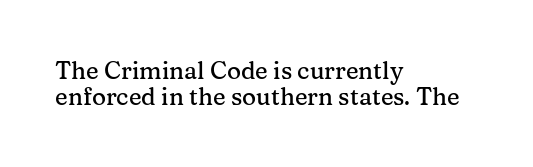
Descenders hang freely into open space. The lines are quadded left. Compared with typical body copy, the letter spacing here is the same. The lettering stays uniformly vertical, giving the passage a roman look. Horizontal bands of white between lines are thin slivers.
